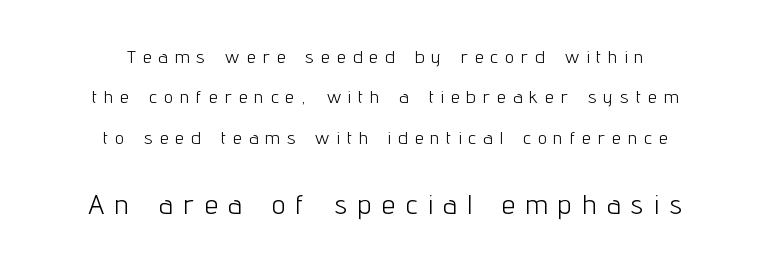
The image shows 27 px text type, upright; set centered, loose line spacing (2.25x), unusually wide letter spacing (+0.41 em), not underlined; the second (bottom) block is 1.5x larger.
